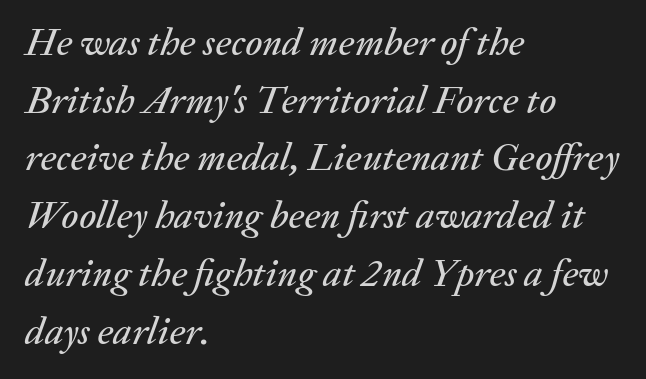
The image shows 39 px text type, italic (leaning right); set left-aligned, normal line spacing (1.48x), normal letter spacing, not underlined; medium stroke contrast and a medium x-height.
